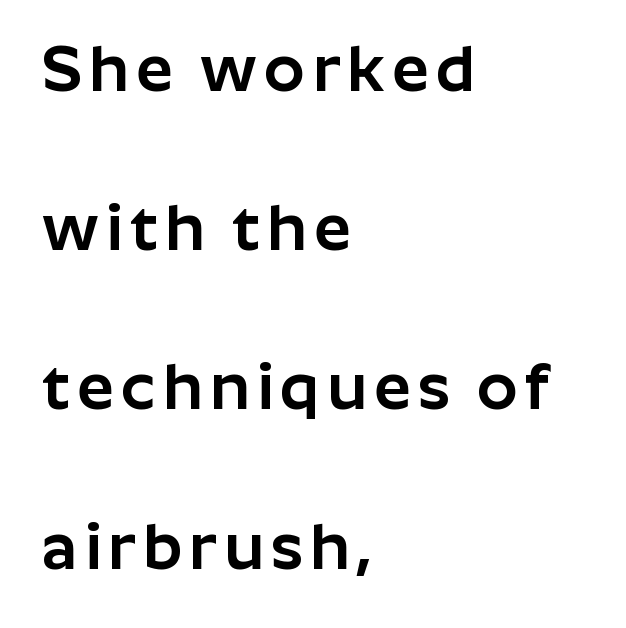
Posture: vertical. This sample is left-justified, so line endings fall wherever the words run out. Beneath every word, the page is bare. No feet cap the strokes, marking this as sans-serif type. The passage shown is typed in a proportional face where columns would drift.
